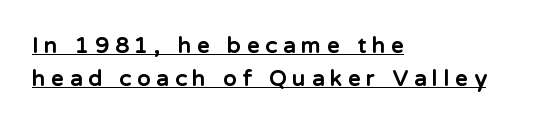
{"italic": "no", "bold": "yes", "underline": "yes", "align": "left", "line_spacing": "normal", "line_spacing_ratio": 1.5, "letter_spacing": "wide", "letter_spacing_em": 0.27, "glyph_px": 22}
